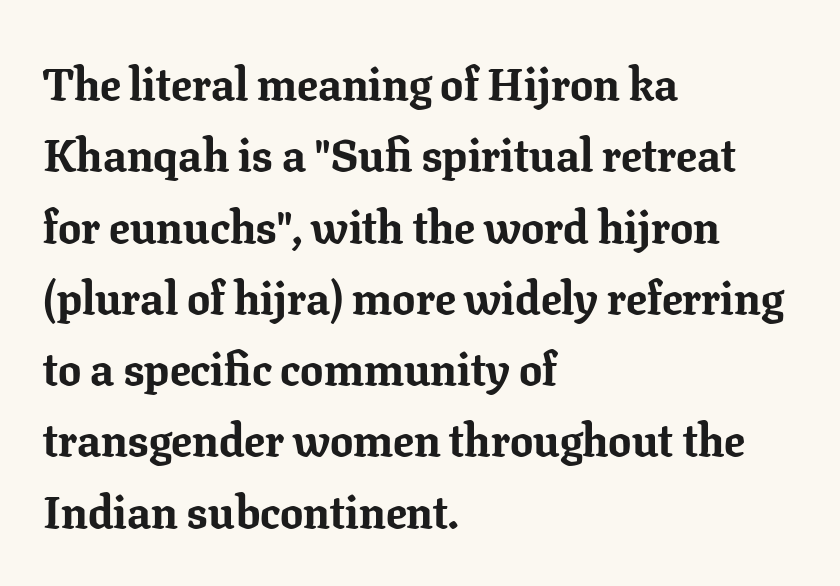
The image shows 46 px bold serif type, upright; set left-aligned, normal line spacing (1.55x), normal letter spacing, not underlined; low stroke contrast and a medium x-height.
